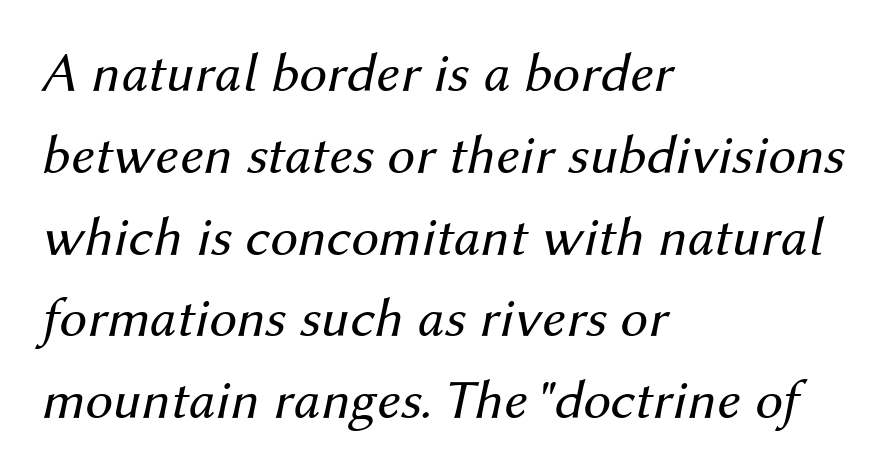
{"italic": "yes", "lean": "right", "slant_degrees": 12, "bold": "no", "weight": "regular", "width": "normal", "stroke_contrast": "medium", "x_height": "medium", "monospaced": "no", "underline": "no", "align": "left", "line_spacing": "normal", "line_spacing_ratio": 1.46, "letter_spacing": "normal", "letter_spacing_em": 0.0, "glyph_px": 56}
